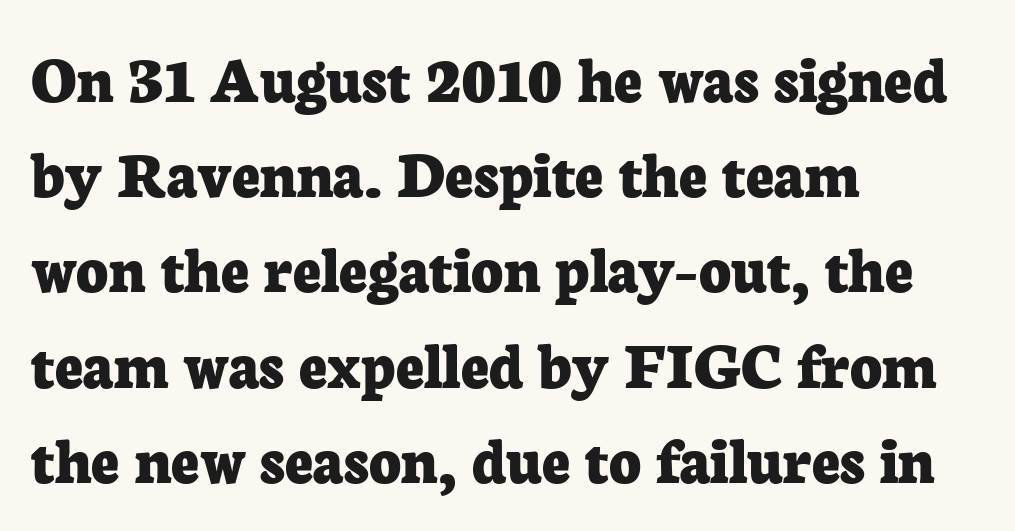
The font family rendered here belongs to the serif group. Style check: upright. Looks like regular typesetting: each glyph gets only the width it needs. The characters look thick and weighty, a clear bold. Tracking here is standard; glyphs follow each other at the usual distance. Normally led — the rows are evenly, conventionally spaced.
